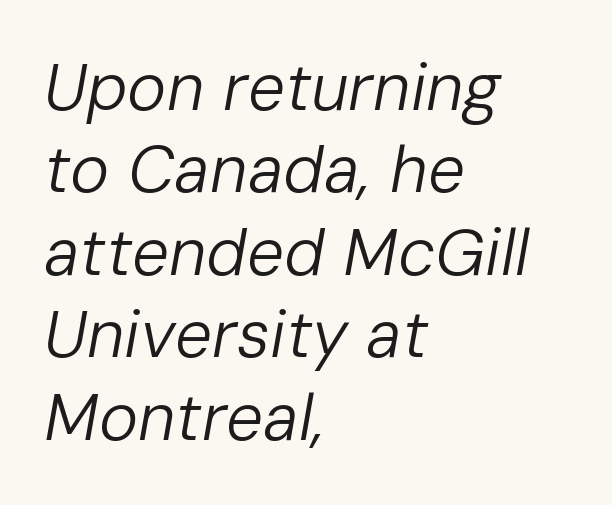
Proportional: the letters do not fall into vertical columns. Which margin do the lines hug? The left one — the right edge is uneven. The line texture is even and compact thanks to regular tracking. The text carries the slant typical of an italic or oblique font. Descender tails drop into unmarked territory. Stem width sits at or under what a default text font uses.
